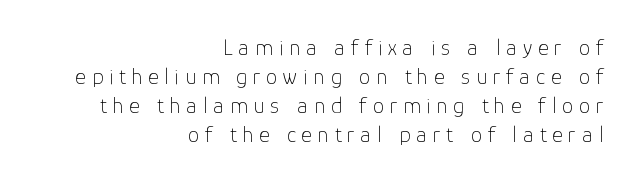
{"italic": "no", "bold": "no", "underline": "no", "align": "right", "line_spacing": "normal", "line_spacing_ratio": 1.26, "letter_spacing": "wide", "letter_spacing_em": 0.25, "glyph_px": 23}
